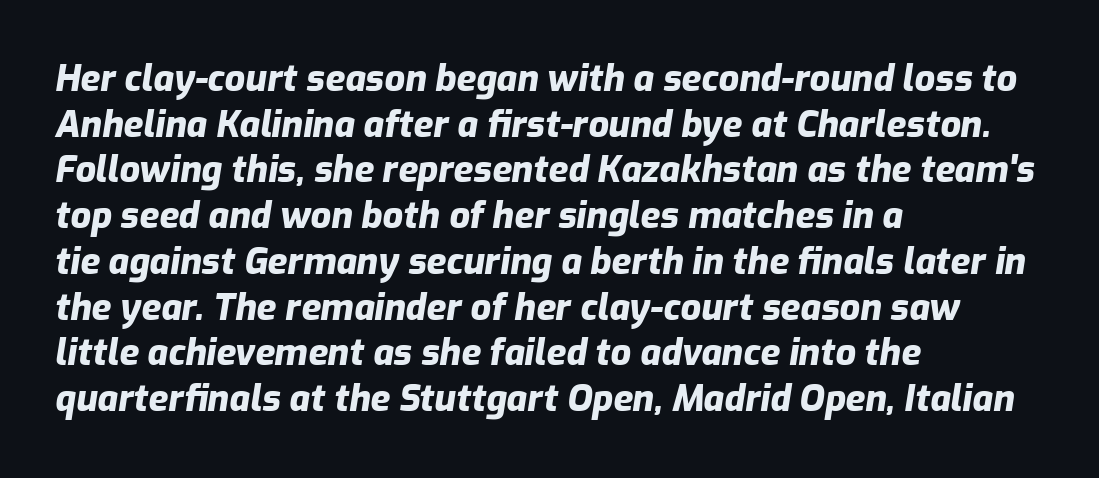
The image shows 36 px heavy type, italic (leaning right); set left-aligned, normal line spacing (1.27x), normal letter spacing, not underlined; low stroke contrast and a medium x-height.
